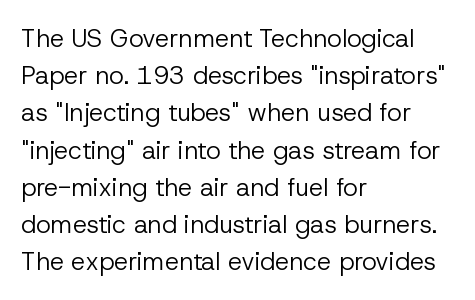
The image shows 25 px text type, upright; set left-aligned, normal line spacing (1.49x), normal letter spacing, not underlined.
